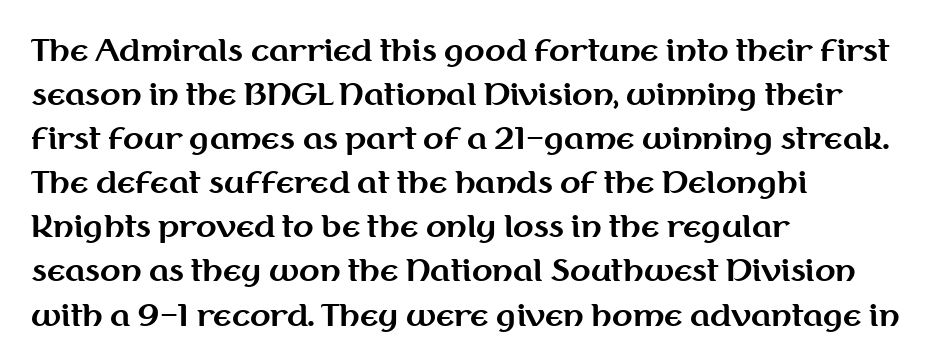
Q: Is the text bold? A: Yes.
Q: Is the text italic (slanted)? A: No, it is upright.
Q: Is the typeface a serif or a sans-serif typeface? A: Sans-serif.
Q: Is the text underlined? A: No.
Q: How is the paragraph aligned? A: Left-aligned.
Q: Is the spacing between letters normal or unusually wide? A: Normal.
Q: Is the spacing between lines tight, normal or loose? A: Normal.
Q: Width (condensed, normal, or wide)? A: Normal.
Q: Stroke contrast? A: Medium.
Q: x-height? A: Medium.
Q: Monospaced? A: No.
